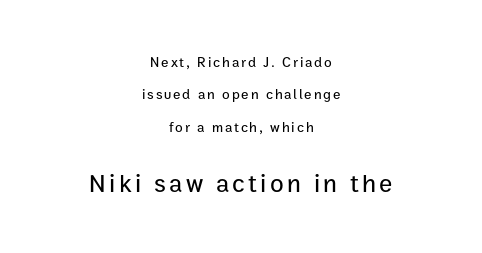
The image shows 25 px text type, upright; set centered, loose line spacing (2.31x), not underlined; the second (bottom) block is 1.79x larger.
